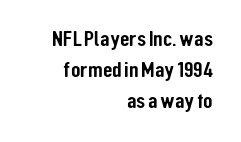
Q: Is the text italic (slanted)? A: No, it is upright.
Q: Is the text underlined? A: No.
Q: How is the paragraph aligned? A: Right-aligned.
Q: Is the spacing between letters normal or unusually wide? A: Normal.
Q: Is the spacing between lines tight, normal or loose? A: Normal.
